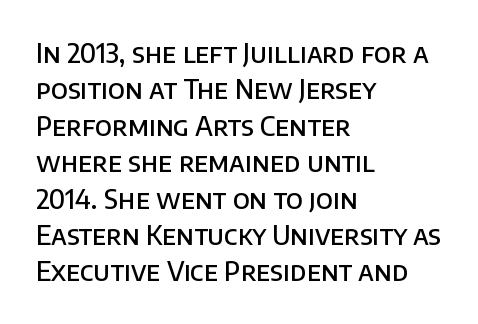
The image shows 26 px text type, upright; set left-aligned, normal line spacing (1.4x), normal letter spacing, not underlined.
